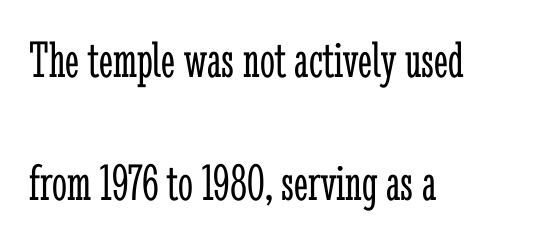
Q: Is the text bold? A: No.
Q: Is the text italic (slanted)? A: No, it is upright.
Q: Is the typeface a serif or a sans-serif typeface? A: Serif.
Q: Is the text underlined? A: No.
Q: How is the paragraph aligned? A: Left-aligned.
Q: Is the spacing between letters normal or unusually wide? A: Normal.
Q: Is the spacing between lines tight, normal or loose? A: Loose.
Q: Width (condensed, normal, or wide)? A: Condensed.
Q: Stroke contrast? A: Low.
Q: x-height? A: Medium.
Q: Monospaced? A: No.
